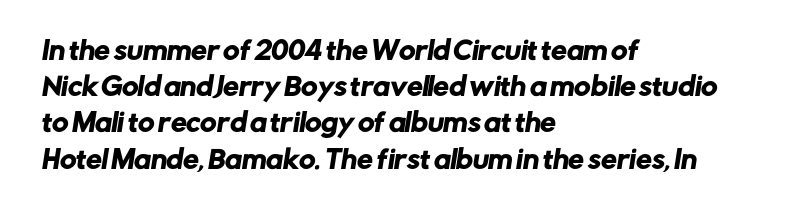
{"underline": "no", "align": "left", "line_spacing": "normal", "line_spacing_ratio": 1.45, "letter_spacing": "normal", "letter_spacing_em": 0.0, "glyph_px": 25}
